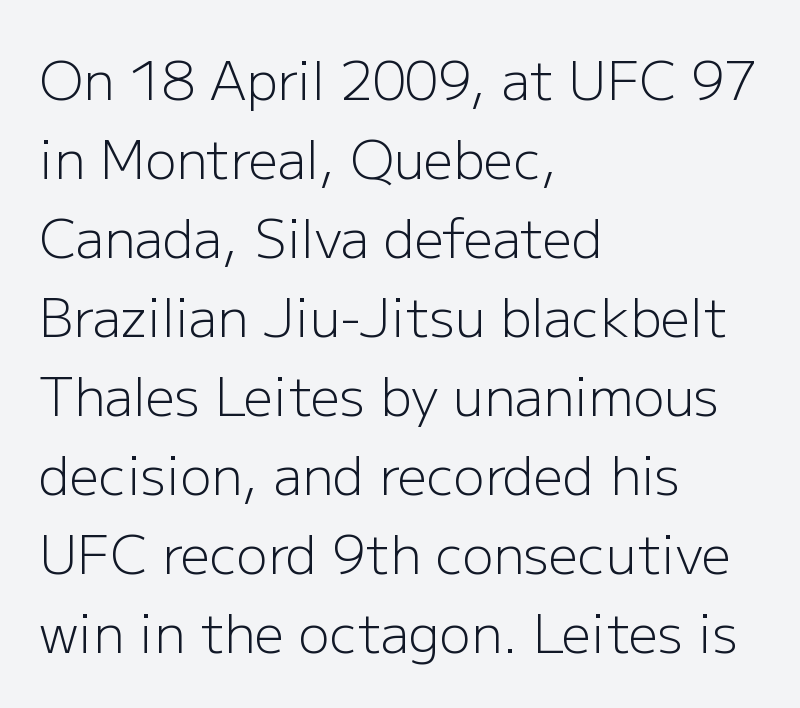
Descender tails drop into unmarked territory. The strokes carry an ordinary text weight at most. The letters advance in unequal steps, a hallmark of proportional type. Leading: standard. The type is set solid horizontally, with unmodified tracking.
